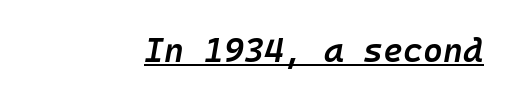
The whole block is typeset with a tilt. Slightly chunky letters — semibold, I'd say, not full bold. Caption: multi-line text, flush right, ragged left. Standard letterfit; no display-style spreading of the glyphs. Somebody hit Ctrl+U on this one — the words are underlined.
